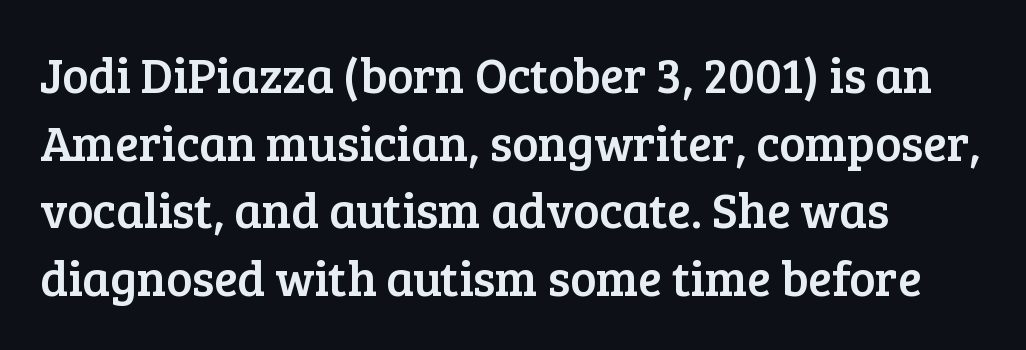
Q: Is the text italic (slanted)? A: No, it is upright.
Q: Is the typeface a serif or a sans-serif typeface? A: Serif.
Q: Is the text underlined? A: No.
Q: How is the paragraph aligned? A: Left-aligned.
Q: Is the spacing between letters normal or unusually wide? A: Normal.
Q: Is the spacing between lines tight, normal or loose? A: Normal.
Q: Width (condensed, normal, or wide)? A: Normal.
Q: Stroke contrast? A: Low.
Q: x-height? A: Medium.
Q: Monospaced? A: No.
